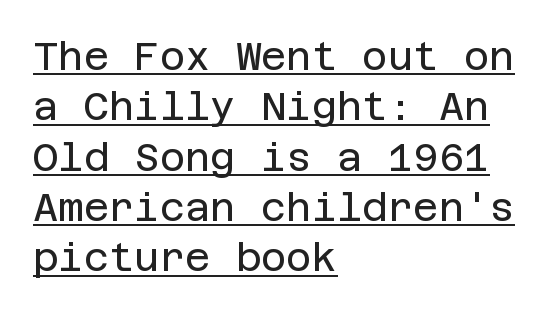
Q: Is the text bold? A: No.
Q: Is the text italic (slanted)? A: No, it is upright.
Q: Is the typeface a serif or a sans-serif typeface? A: Sans-serif.
Q: Is the text underlined? A: Yes.
Q: How is the paragraph aligned? A: Left-aligned.
Q: Is the spacing between letters normal or unusually wide? A: Normal.
Q: Is the spacing between lines tight, normal or loose? A: Normal.
Q: Width (condensed, normal, or wide)? A: Normal.
Q: Stroke contrast? A: Low.
Q: x-height? A: Large.
